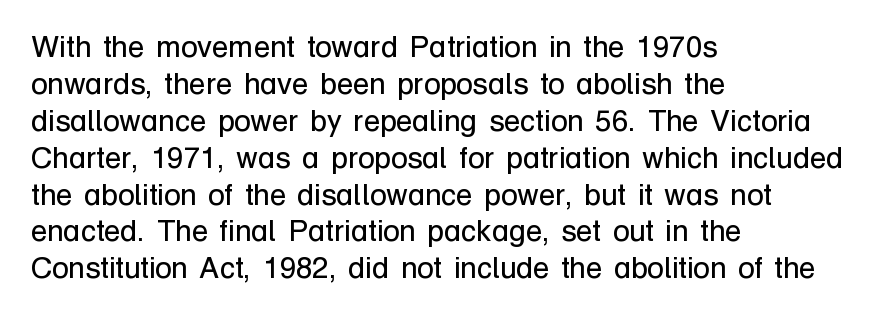
{"serif": "no", "italic": "no", "bold": "no", "weight": "regular", "width": "normal", "stroke_contrast": "low", "x_height": "medium", "monospaced": "no", "underline": "no", "align": "left", "line_spacing_ratio": 1.23, "letter_spacing": "normal", "letter_spacing_em": 0.0, "glyph_px": 30}
